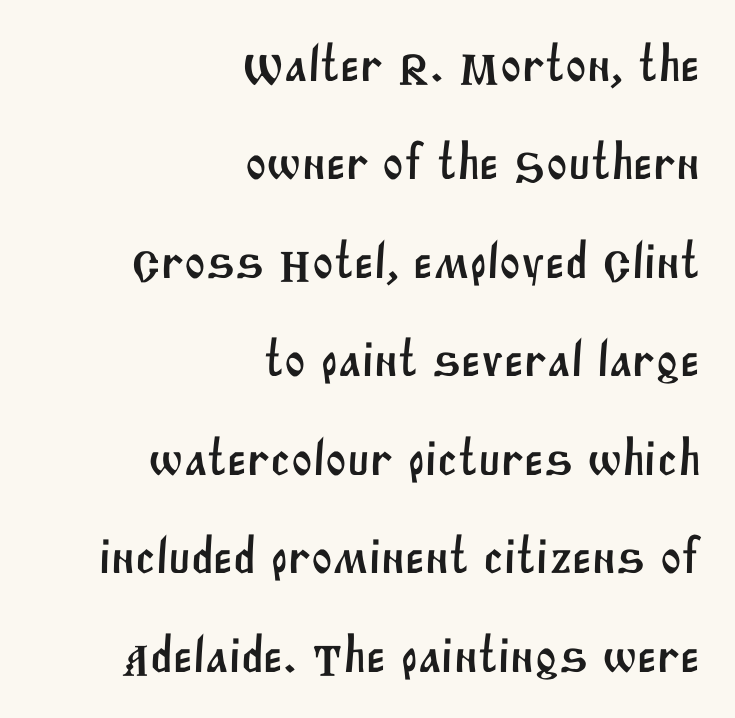
{"serif": "no", "width": "normal", "stroke_contrast": "medium", "x_height": "large", "monospaced": "no", "underline": "no", "align": "right", "line_spacing": "loose", "line_spacing_ratio": 1.93, "letter_spacing": "normal", "letter_spacing_em": 0.0, "glyph_px": 51}
